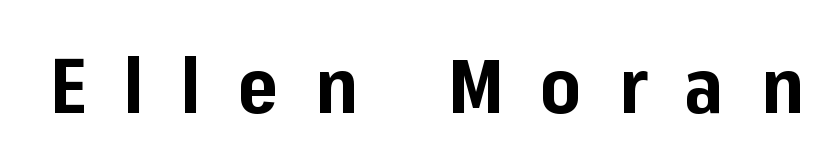
Q: Is the text bold? A: Yes.
Q: Is the text italic (slanted)? A: No, it is upright.
Q: Is the typeface a serif or a sans-serif typeface? A: Sans-serif.
Q: Is the text underlined? A: No.
Q: Is the spacing between letters normal or unusually wide? A: Unusually wide.
Q: Width (condensed, normal, or wide)? A: Normal.
Q: Stroke contrast? A: Low.
Q: x-height? A: Medium.
Q: Monospaced? A: No.
